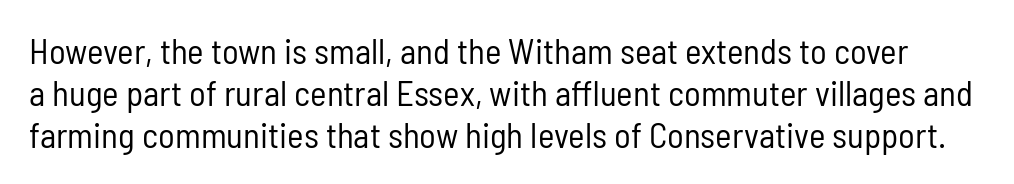
The image shows 35 px regular-weight, condensed sans-serif type, upright; set line spacing 1.2x, normal letter spacing, not underlined; low stroke contrast and a medium x-height.
